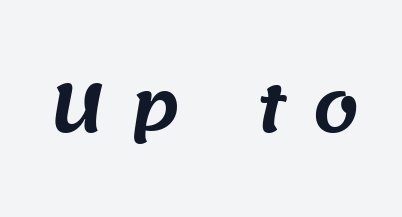
{"serif": "no", "width": "normal", "stroke_contrast": "medium", "x_height": "large", "monospaced": "no", "underline": "no", "letter_spacing": "wide", "letter_spacing_em": 0.41, "glyph_px": 66}
